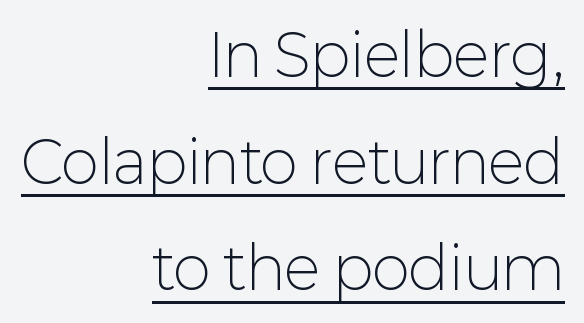
{"serif": "no", "italic": "no", "bold": "no", "weight": "light", "width": "normal", "stroke_contrast": "low", "x_height": "medium", "monospaced": "no", "underline": "yes", "align": "right", "line_spacing_ratio": 1.84, "letter_spacing": "normal", "letter_spacing_em": 0.0, "glyph_px": 58}
